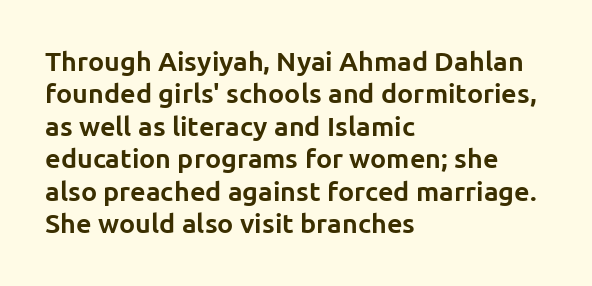
The image shows 27 px bold type, upright; set left-aligned, line spacing 1.2x, normal letter spacing, not underlined.
